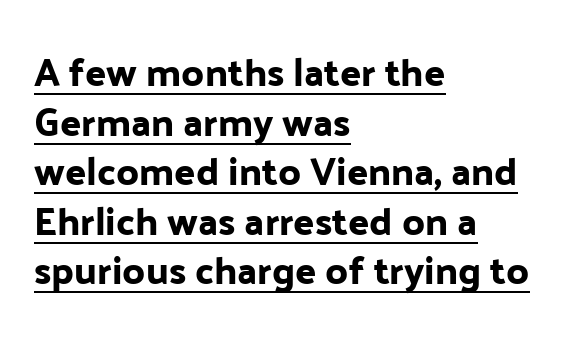
Q: Is the text italic (slanted)? A: No, it is upright.
Q: Is the typeface a serif or a sans-serif typeface? A: Sans-serif.
Q: Is the text underlined? A: Yes.
Q: How is the paragraph aligned? A: Left-aligned.
Q: Is the spacing between letters normal or unusually wide? A: Normal.
Q: Is the spacing between lines tight, normal or loose? A: Normal.
Q: Width (condensed, normal, or wide)? A: Normal.
Q: Stroke contrast? A: Low.
Q: x-height? A: Medium.
Q: Monospaced? A: No.
